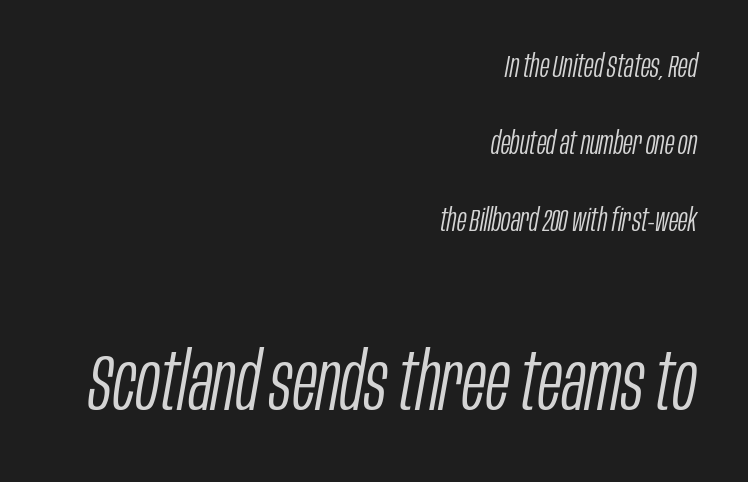
The image shows 80 px light, condensed type, italic (leaning right); set right-aligned, loose line spacing (2.41x), normal letter spacing, not underlined; the second (bottom) block is 2.5x larger; low stroke contrast and a large x-height.
